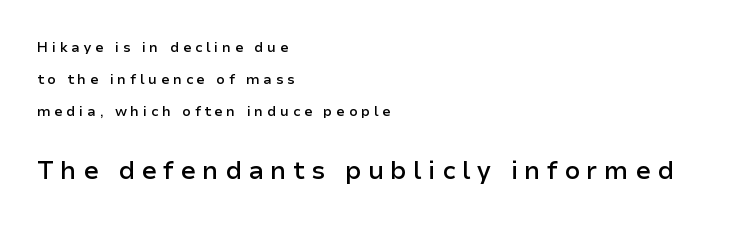
{"italic": "no", "bold": "semi", "underline": "no", "align": "left", "line_spacing": "loose", "line_spacing_ratio": 2.29, "letter_spacing": "wide", "letter_spacing_em": 0.25, "larger_block": "second", "size_ratio": 1.79, "glyph_px": 25}
